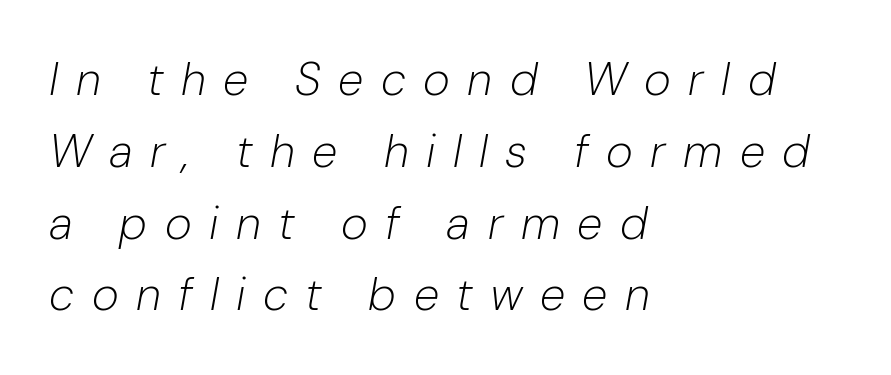
{"italic": "yes", "lean": "right", "slant_degrees": 10, "bold": "no", "weight": "light", "width": "normal", "stroke_contrast": "low", "x_height": "medium", "monospaced": "no", "underline": "no", "align": "left", "line_spacing": "normal", "line_spacing_ratio": 1.56, "letter_spacing": "wide", "letter_spacing_em": 0.38, "glyph_px": 46}
